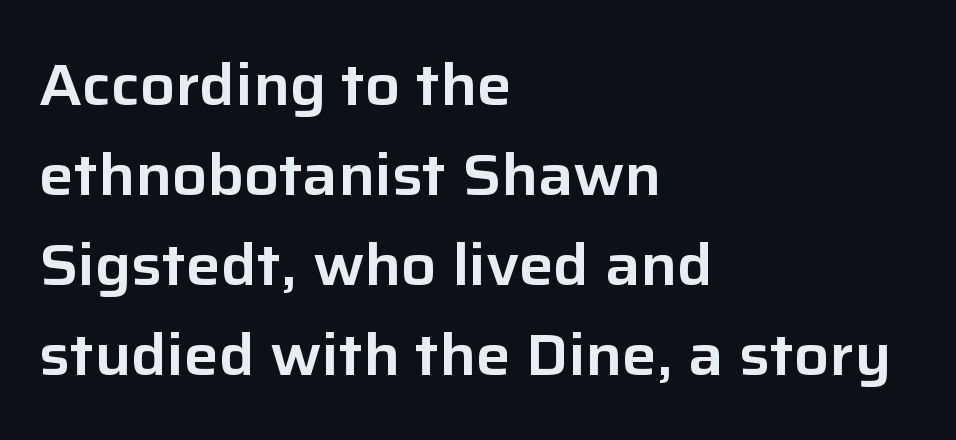
The letters advance in unequal steps, a hallmark of proportional type. The rendering uses a moderate line-height, typical for paragraphs. The designer went with a sans here, leaving each stem footless. Rule under the text: the space is simply empty.
